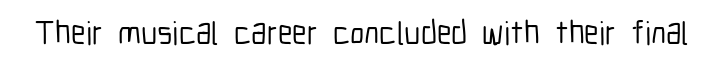
{"serif": "no", "italic": "no", "width": "condensed", "stroke_contrast": "low", "x_height": "medium", "monospaced": "no", "underline": "no", "letter_spacing": "normal", "letter_spacing_em": 0.0, "glyph_px": 33}
